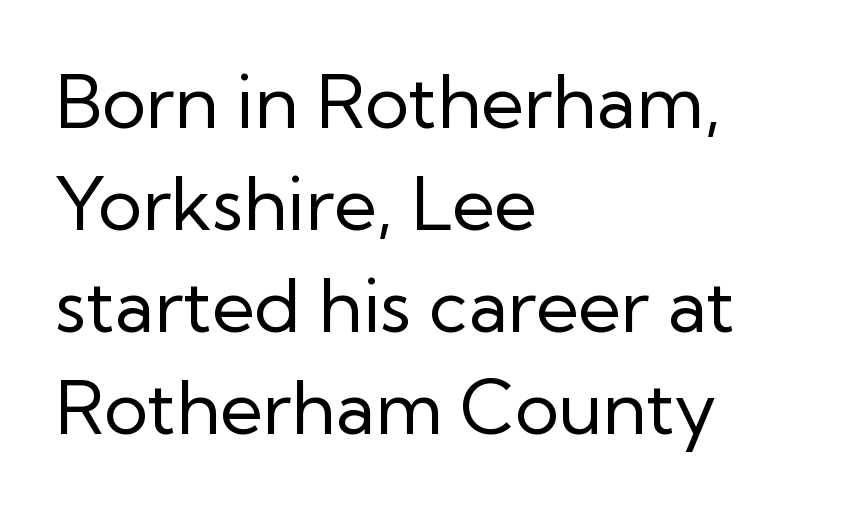
The rendering keeps characters at their native spacing. Proportional: the letters do not fall into vertical columns. These lines stack with their left ends in a neat column. This block has exactly the height ordinary leading produces. Beneath every word, the page is bare.
